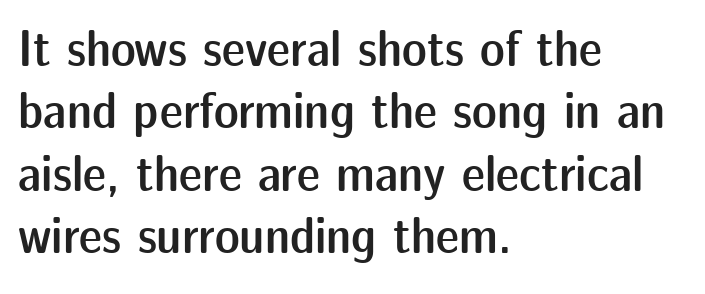
{"serif": "no", "italic": "no", "bold": "semi", "weight": "semibold", "width": "normal", "stroke_contrast": "low", "x_height": "medium", "monospaced": "no", "underline": "no", "align": "left", "line_spacing_ratio": 1.2, "letter_spacing": "normal", "letter_spacing_em": 0.0, "glyph_px": 52}
